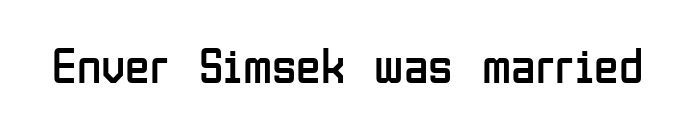
{"serif": "no", "italic": "no", "bold": "no", "weight": "regular", "width": "condensed", "stroke_contrast": "low", "x_height": "medium", "monospaced": "no", "underline": "no", "letter_spacing": "normal", "letter_spacing_em": 0.0, "glyph_px": 50}
